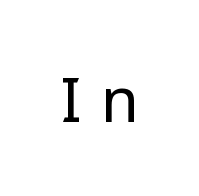
{"serif": "no", "italic": "no", "bold": "no", "weight": "regular", "width": "normal", "stroke_contrast": "low", "x_height": "medium", "monospaced": "no", "underline": "no", "letter_spacing": "wide", "letter_spacing_em": 0.34, "glyph_px": 62}
